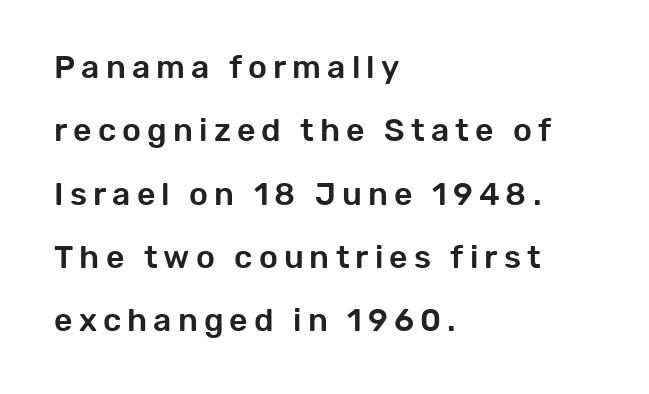
{"serif": "no", "italic": "no", "width": "normal", "stroke_contrast": "low", "x_height": "medium", "monospaced": "no", "underline": "no", "align": "left", "line_spacing": "loose", "line_spacing_ratio": 1.98, "glyph_px": 32}
